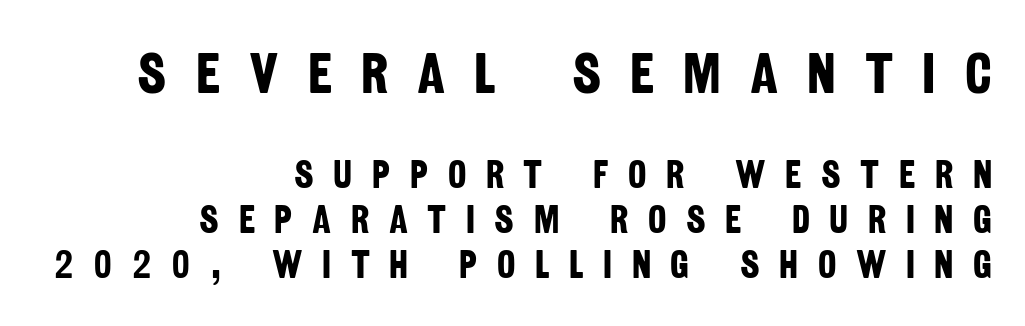
Decoration check: the copy has no underline. The passage is arranged like a letterhead date or caption credit — flush right. Proportional: the letters do not fall into vertical columns. Unlike a traditional serif, this face leaves its strokes unadorned. The letters are spread apart with noticeably loose tracking.
